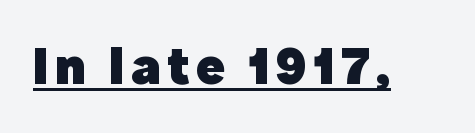
Q: Is the text bold? A: Yes.
Q: Is the text italic (slanted)? A: No, it is upright.
Q: Is the typeface a serif or a sans-serif typeface? A: Sans-serif.
Q: Is the text underlined? A: Yes.
Q: Width (condensed, normal, or wide)? A: Normal.
Q: x-height? A: Medium.
Q: Monospaced? A: No.
